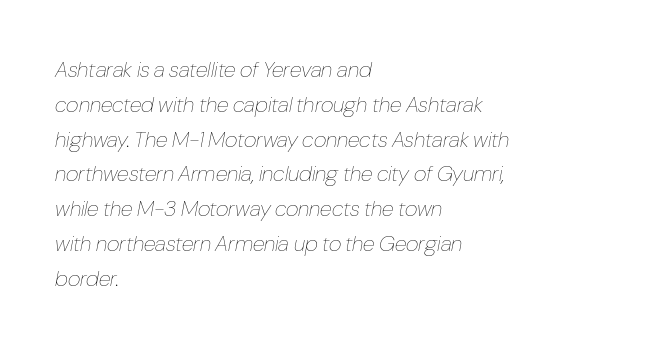
{"italic": "yes", "lean": "right", "slant_degrees": 10, "bold": "no", "underline": "no", "align": "left", "line_spacing": "normal", "line_spacing_ratio": 1.58, "letter_spacing": "normal", "letter_spacing_em": 0.0, "glyph_px": 22}
